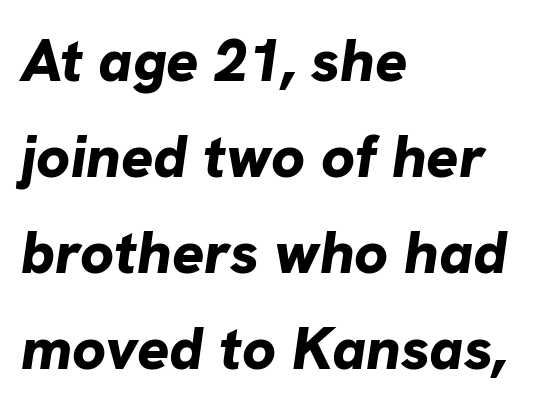
The image shows 60 px bold type, italic (leaning right); set left-aligned, normal line spacing (1.6x), normal letter spacing, not underlined; low stroke contrast and a medium x-height.
